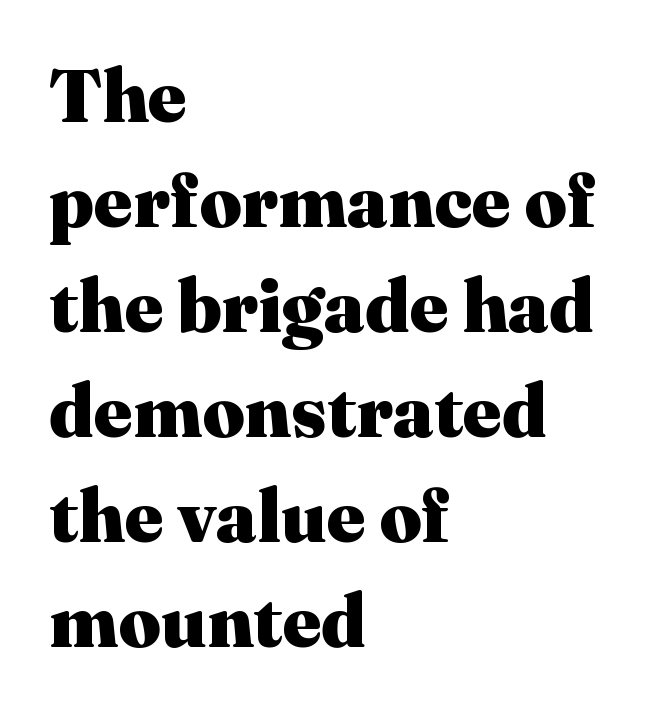
{"serif": "yes", "italic": "no", "bold": "yes", "weight": "heavy", "width": "normal", "stroke_contrast": "medium", "x_height": "medium", "monospaced": "no", "underline": "no", "align": "left", "line_spacing": "normal", "line_spacing_ratio": 1.42, "letter_spacing": "normal", "letter_spacing_em": 0.0, "glyph_px": 74}
